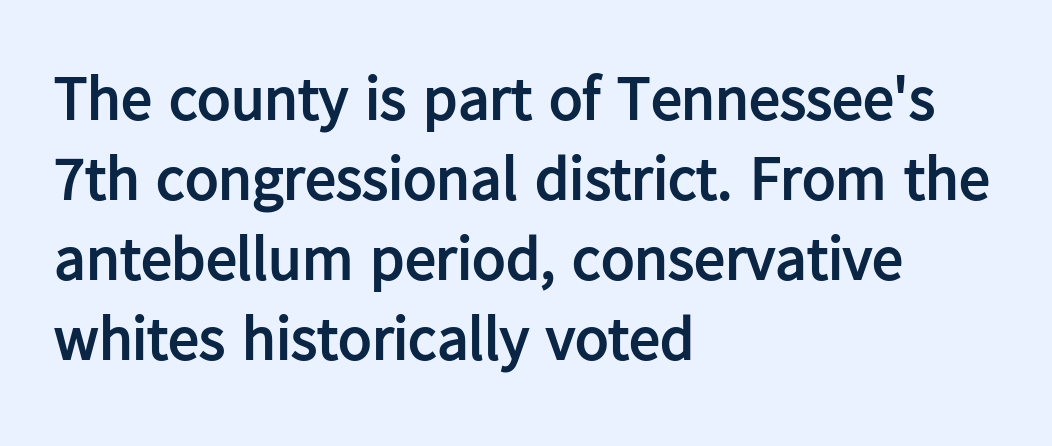
The image shows 62 px semibold sans-serif type, upright; set left-aligned, normal line spacing (1.29x), normal letter spacing, not underlined; low stroke contrast and a medium x-height.
